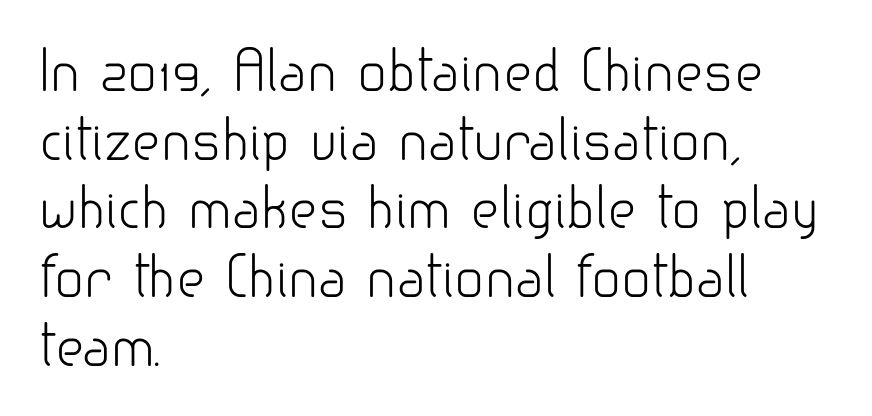
{"serif": "no", "italic": "no", "bold": "no", "weight": "light", "width": "normal", "stroke_contrast": "low", "x_height": "small", "monospaced": "no", "underline": "no", "align": "left", "line_spacing": "normal", "line_spacing_ratio": 1.25, "letter_spacing": "normal", "letter_spacing_em": 0.0, "glyph_px": 55}
